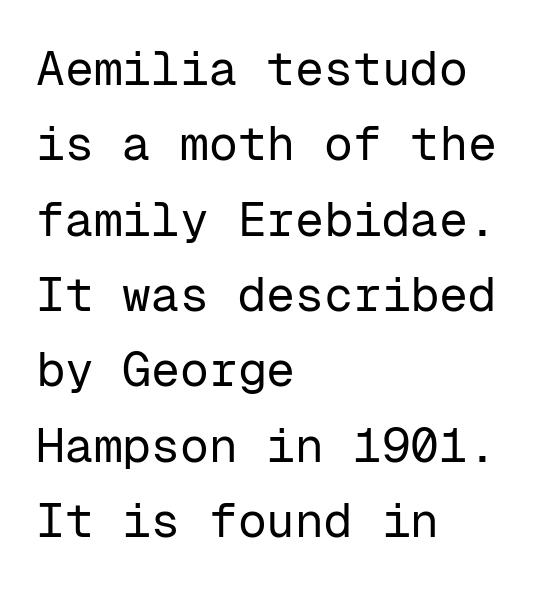
Students, observe: this is what conventionally led text looks like. If you drew a line through each stem, it would be perfectly vertical. Stems here are at most as thick as an everyday book face. Check where the strokes stop: nothing finishes them off — pure sans. Spacing verdict: monospaced, one width for all characters. Descenders are the only things crossing below the line.
